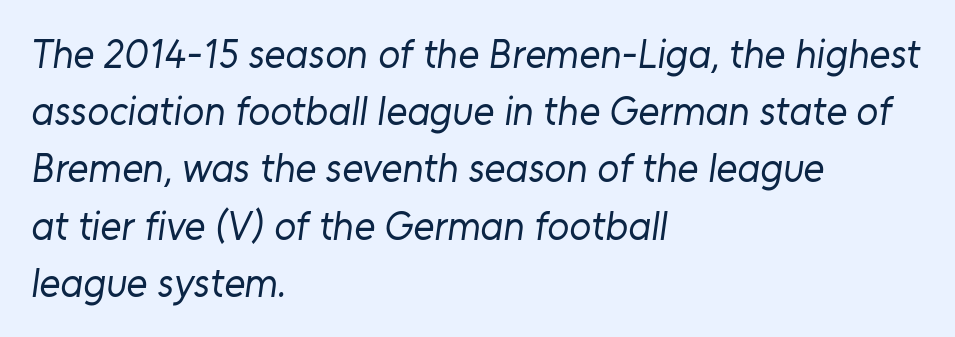
{"serif": "no", "bold": "no", "weight": "regular", "width": "normal", "stroke_contrast": "low", "x_height": "medium", "monospaced": "no", "underline": "no", "align": "left", "line_spacing": "normal", "line_spacing_ratio": 1.43, "letter_spacing": "normal", "letter_spacing_em": 0.0, "glyph_px": 40}
